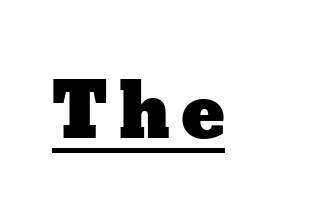
Q: Is the text italic (slanted)? A: No, it is upright.
Q: Is the text underlined? A: Yes.
Q: Width (condensed, normal, or wide)? A: Wide.
Q: Stroke contrast? A: Low.
Q: x-height? A: Medium.
Q: Monospaced? A: No.
